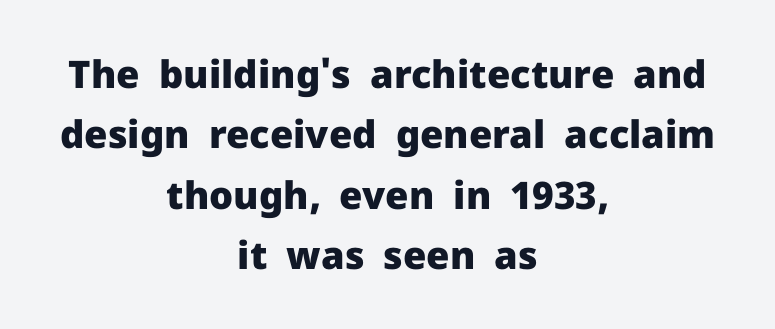
{"serif": "no", "italic": "no", "bold": "yes", "weight": "heavy", "width": "normal", "stroke_contrast": "low", "x_height": "medium", "monospaced": "no", "underline": "no", "align": "center", "line_spacing": "normal", "line_spacing_ratio": 1.59, "letter_spacing": "normal", "letter_spacing_em": 0.0, "glyph_px": 38}
